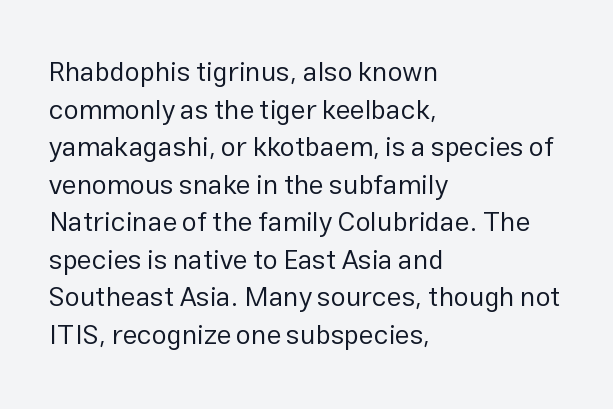
Notice how the stems are strictly vertical — no italics here. A bare baseline throughout the passage. Inter-character spacing is left at the font's built-in metrics. Vertical spacing — default. The ragged edge is on the right, which tells us the setting is flush left. The font sits on the lighter half of the weight spectrum, regular included.
